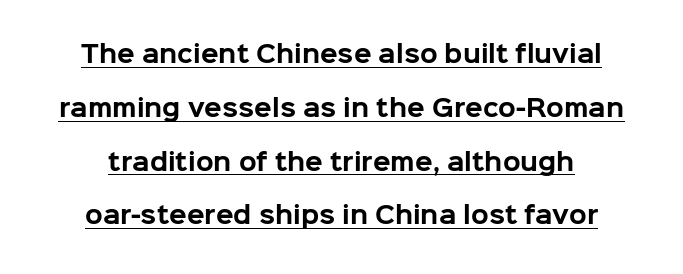
Vertical spacing — loose. This rendering features underlined lettering. Notice how thick the strokes are: this is what a full bold looks like. The axis of the letterforms is exactly vertical.
